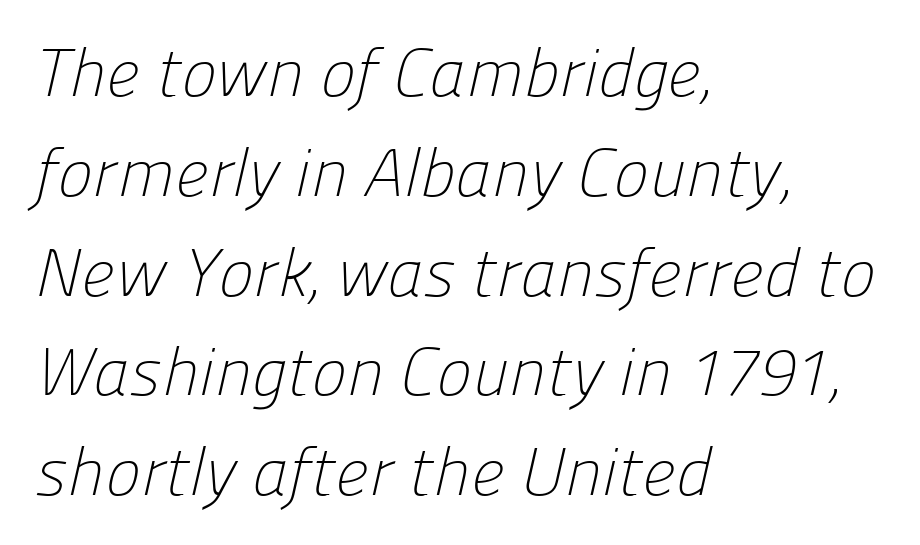
Q: Is the text bold? A: No.
Q: Is the typeface a serif or a sans-serif typeface? A: Sans-serif.
Q: Is the text underlined? A: No.
Q: How is the paragraph aligned? A: Left-aligned.
Q: Is the spacing between letters normal or unusually wide? A: Normal.
Q: Is the spacing between lines tight, normal or loose? A: Normal.
Q: Width (condensed, normal, or wide)? A: Normal.
Q: Stroke contrast? A: Low.
Q: x-height? A: Medium.
Q: Monospaced? A: No.
